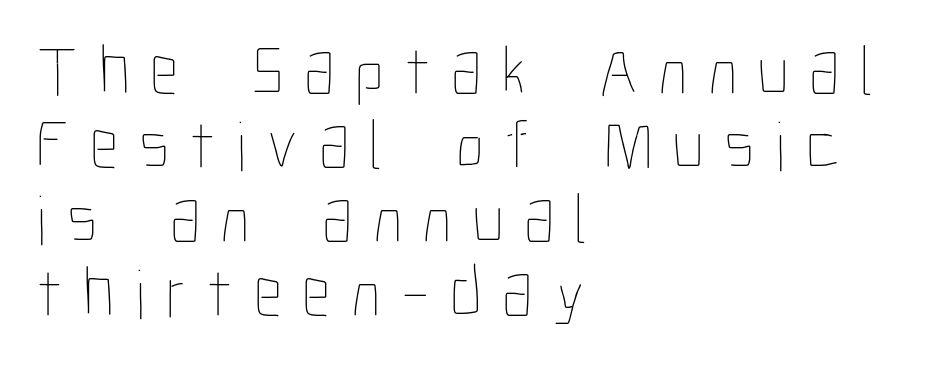
The image shows 71 px thin, condensed type, upright; set left-aligned, tight line spacing (1.04x), unusually wide letter spacing (+0.29 em), not underlined; low stroke contrast and a medium x-height.
